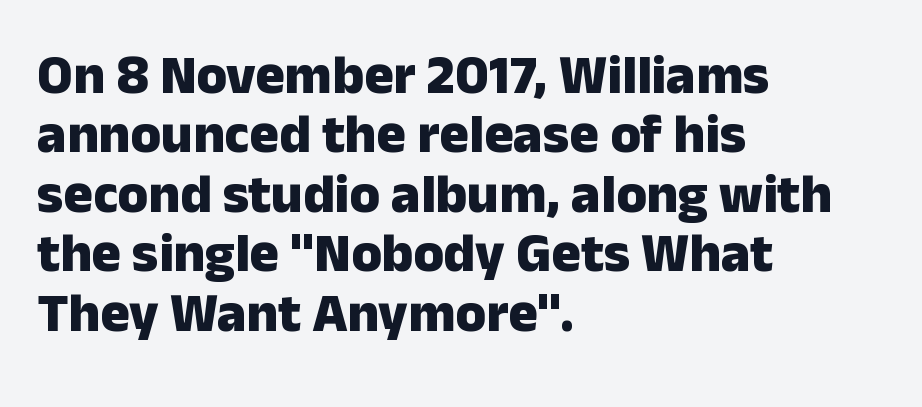
The image shows 55 px heavy sans-serif type, upright; set left-aligned, tight line spacing (1.08x), normal letter spacing, not underlined; low stroke contrast and a medium x-height.
